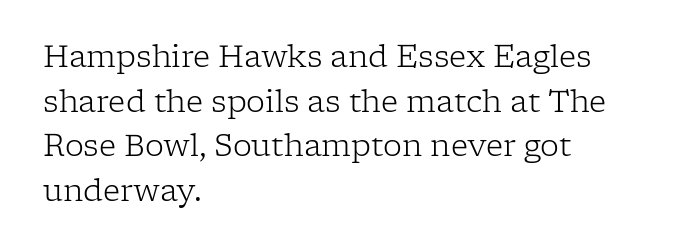
{"serif": "yes", "italic": "no", "bold": "no", "weight": "light", "width": "normal", "stroke_contrast": "low", "x_height": "medium", "monospaced": "no", "underline": "no", "align": "left", "line_spacing": "normal", "line_spacing_ratio": 1.49, "letter_spacing": "normal", "letter_spacing_em": 0.0, "glyph_px": 30}
